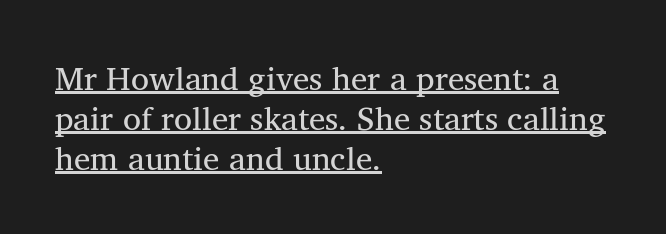
{"serif": "yes", "bold": "no", "weight": "regular", "width": "normal", "stroke_contrast": "medium", "x_height": "medium", "monospaced": "no", "underline": "yes", "align": "left", "line_spacing_ratio": 1.21, "letter_spacing": "normal", "letter_spacing_em": 0.0, "glyph_px": 33}
